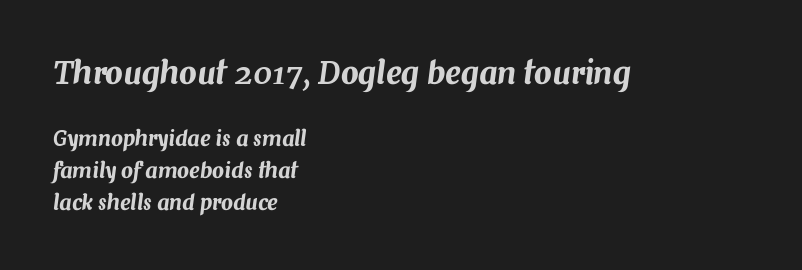
Looks like regular typesetting: each glyph gets only the width it needs. Short note: letters normally spaced. The passage shown stacks its lines at a standard gap. If you drew a ruler down the left edge, every line would touch it. Glance below the letters and you will spot only blank space. Visually, the top section dominates because its glyphs are scaled up.
